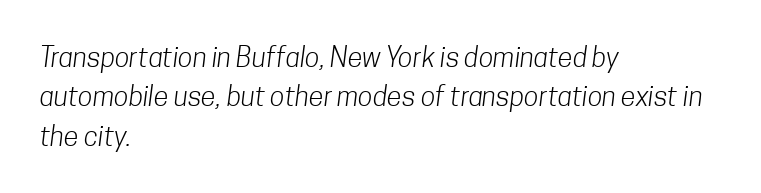
Honestly, there is no underline to notice here at all. Regarding leading, the lines here are spaced in the standard way. The gaps between neighbouring characters are ordinary and unremarkable. One-word summary of the alignment: left. The weight would be labelled regular, book, light, or lighter still.
